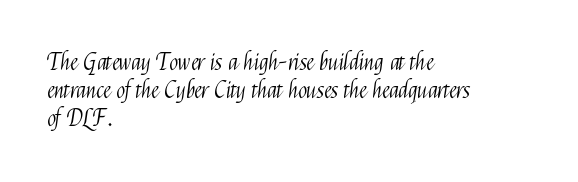
Q: Is the text bold? A: No.
Q: Is the text italic (slanted)? A: Yes.
Q: Is the text underlined? A: No.
Q: How is the paragraph aligned? A: Left-aligned.
Q: Is the spacing between letters normal or unusually wide? A: Normal.
